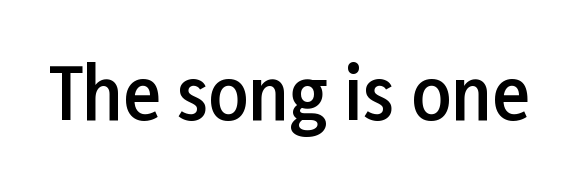
{"serif": "no", "italic": "no", "bold": "semi", "weight": "semibold", "width": "normal", "stroke_contrast": "low", "x_height": "medium", "monospaced": "no", "underline": "no", "letter_spacing": "normal", "letter_spacing_em": 0.0, "glyph_px": 70}
